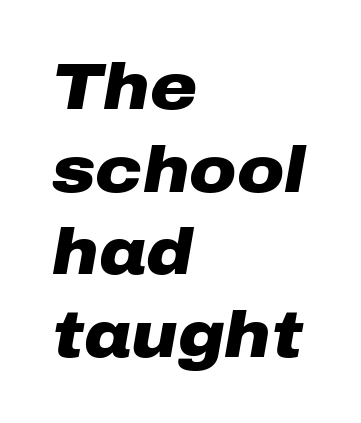
Q: Is the text bold? A: Yes.
Q: Is the text italic (slanted)? A: Yes, it leans right by about 10 degrees.
Q: Is the text underlined? A: No.
Q: How is the paragraph aligned? A: Left-aligned.
Q: Is the spacing between letters normal or unusually wide? A: Normal.
Q: Is the spacing between lines tight, normal or loose? A: Normal.
Q: Width (condensed, normal, or wide)? A: Wide.
Q: Stroke contrast? A: Low.
Q: x-height? A: Medium.
Q: Monospaced? A: No.
